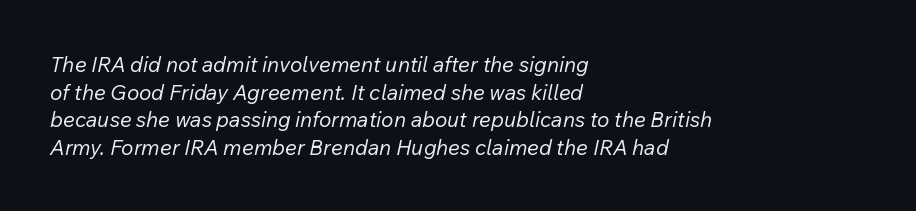
The image shows 21 px text type, italic (leaning right); set left-aligned, normal line spacing (1.31x), normal letter spacing, not underlined.
